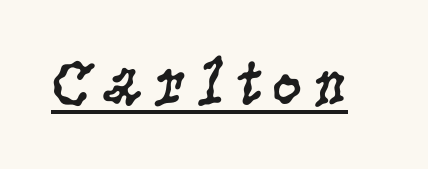
The font is comparable to plain body text, perhaps lighter. Small tapered or slab feet sit at the stroke ends, so this counts as serif. Caption: lettering with a line underneath.
